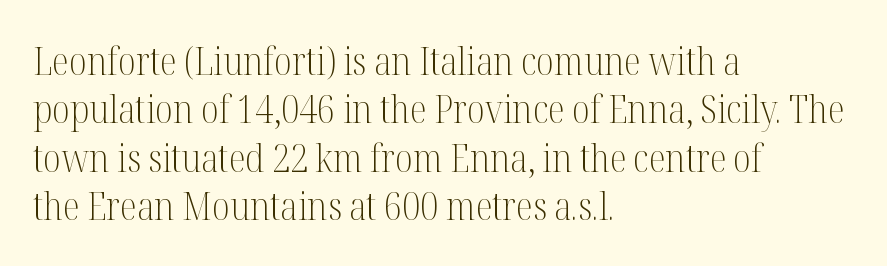
{"serif": "yes", "italic": "no", "bold": "no", "weight": "light", "width": "condensed", "stroke_contrast": "medium", "x_height": "medium", "monospaced": "no", "underline": "no", "align": "left", "line_spacing_ratio": 1.24, "letter_spacing": "normal", "letter_spacing_em": 0.0, "glyph_px": 39}
